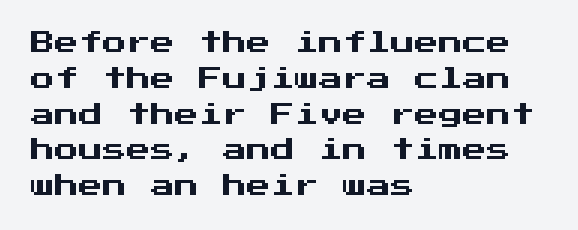
Q: Is the text italic (slanted)? A: No, it is upright.
Q: Is the text underlined? A: No.
Q: How is the paragraph aligned? A: Left-aligned.
Q: Is the spacing between letters normal or unusually wide? A: Normal.
Q: Is the spacing between lines tight, normal or loose? A: Normal.
